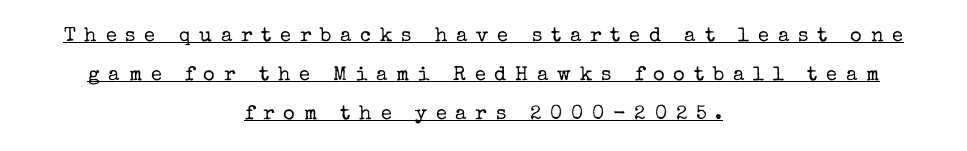
Q: Is the text bold? A: No.
Q: Is the text italic (slanted)? A: No, it is upright.
Q: Is the text underlined? A: Yes.
Q: How is the paragraph aligned? A: Centered.
Q: Is the spacing between letters normal or unusually wide? A: Unusually wide.
Q: Is the spacing between lines tight, normal or loose? A: Loose.
